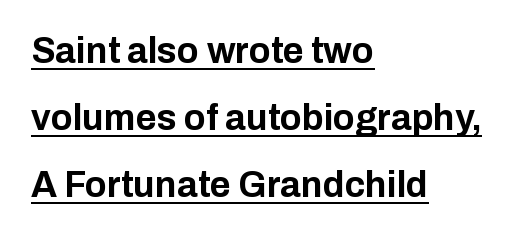
The image shows 36 px bold sans-serif type, upright; set left-aligned, line spacing 1.86x, normal letter spacing, underlined; low stroke contrast and a medium x-height.
